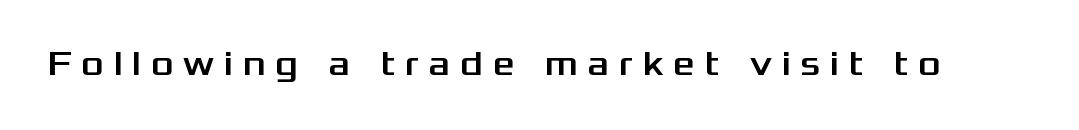
{"serif": "no", "italic": "no", "width": "wide", "stroke_contrast": "medium", "x_height": "medium", "monospaced": "no", "underline": "no", "letter_spacing": "wide", "letter_spacing_em": 0.27, "glyph_px": 35}
